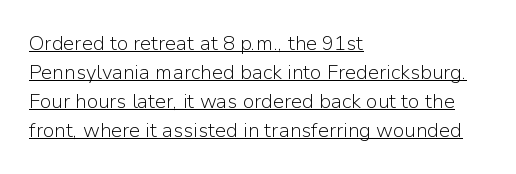
The tracking reads as untouched default to a designer's eye. The line-height multiplier appears to be the usual default. This is not heavy type; no bold has been used. What decoration does the sample have? An underline. The lines are quadded left.
